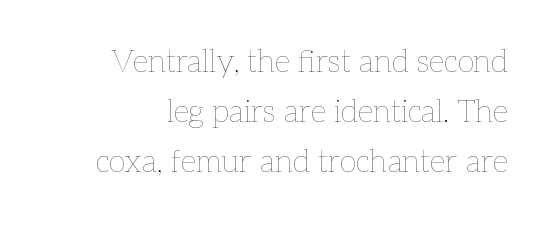
Q: Is the text bold? A: No.
Q: Is the text italic (slanted)? A: No, it is upright.
Q: Is the text underlined? A: No.
Q: Is the spacing between letters normal or unusually wide? A: Normal.
Q: Is the spacing between lines tight, normal or loose? A: Normal.
Q: Width (condensed, normal, or wide)? A: Normal.
Q: Stroke contrast? A: Low.
Q: x-height? A: Medium.
Q: Monospaced? A: No.
